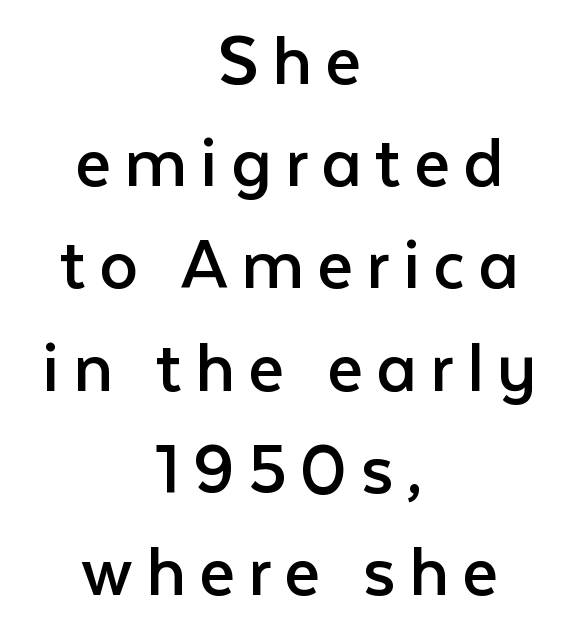
{"serif": "no", "italic": "no", "bold": "no", "weight": "regular", "width": "normal", "stroke_contrast": "low", "x_height": "medium", "monospaced": "no", "underline": "no", "align": "center", "line_spacing": "normal", "line_spacing_ratio": 1.31, "glyph_px": 78}
